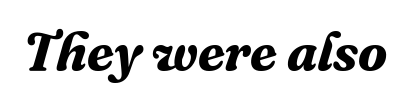
Underlining? Definitely not there. Unlike a clean sans, this face finishes its strokes with serifs. The letterforms sit shoulder to shoulder at normal distance. Looks like regular typesetting: each glyph gets only the width it needs. Yep, that's italic — everything's leaning. The glyphs have the mass of a bold cut.
